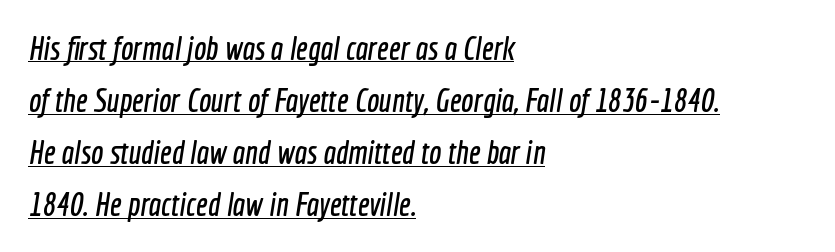
{"serif": "no", "width": "condensed", "x_height": "medium", "monospaced": "no", "underline": "yes", "align": "left", "line_spacing": "normal", "line_spacing_ratio": 1.58, "letter_spacing": "normal", "letter_spacing_em": 0.0, "glyph_px": 33}
